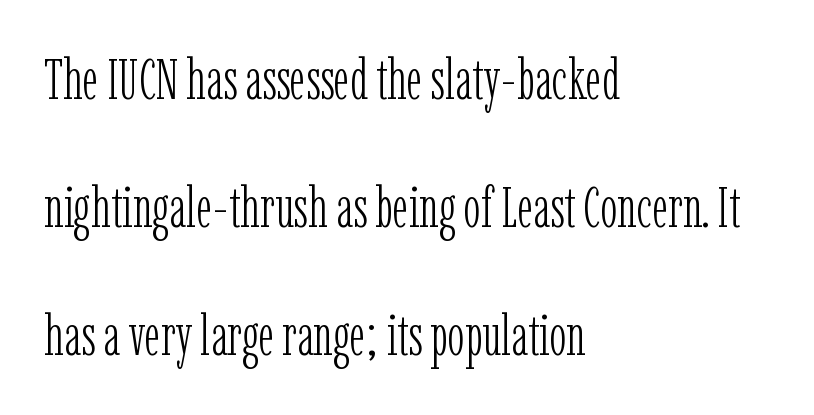
Note the varied advance widths — an 'i' is clearly narrower than an 'm'. The axis of the letterforms is exactly vertical. This block would shrink considerably if given ordinary leading; it's expanded now. The horizontal fit of the characters is conventional and even. This rendering employs a face with finishing strokes, i.e., a serif. If you drew a ruler down the left edge, every line would touch it.
